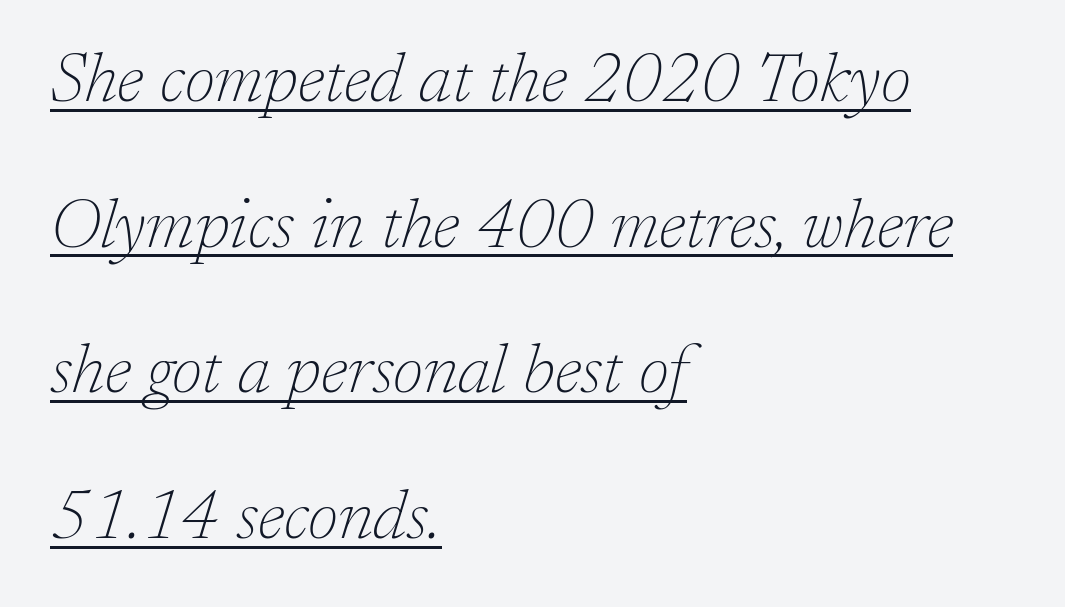
This sample uses plain, unmodified letter spacing. The ragged edge is on the right, which tells us the setting is flush left. The face used here has a pronounced slope to its letters. The line-height multiplier appears high, well above default. Quick note: underline on.
